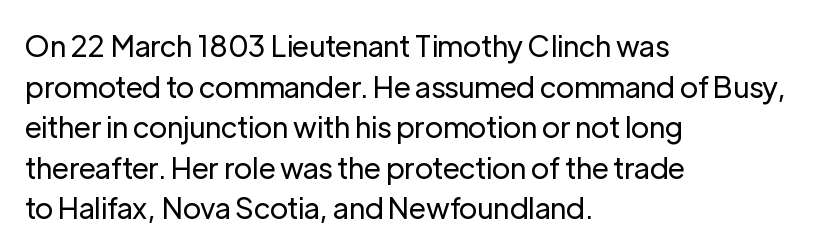
No word sits above an underline. The typography opts for an upright posture over an oblique one. Examine the stroke ends and you'll find no serifs. Summary of vertical rhythm: regular, with standard interline spacing. Stroke mass is kept to a normal reading level or below.
